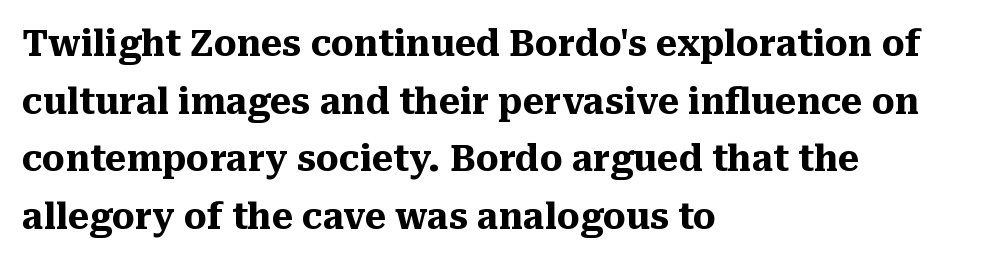
The image shows 36 px heavy serif type, upright; set left-aligned, normal line spacing (1.6x), normal letter spacing, not underlined; medium stroke contrast and a medium x-height.
